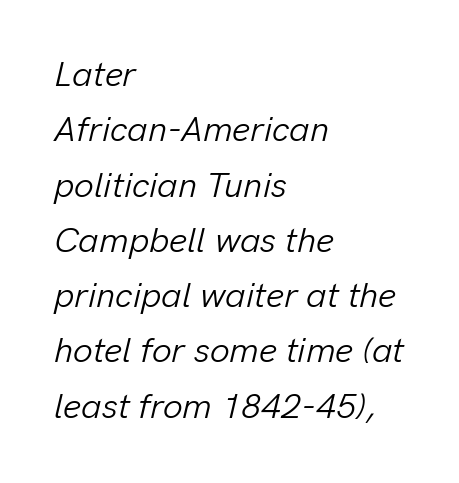
The image shows 35 px light type, italic (leaning right); set left-aligned, normal line spacing (1.58x), normal letter spacing, not underlined; low stroke contrast and a medium x-height.
